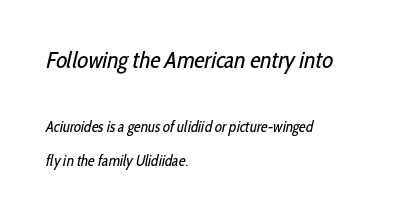
The words here are not underlined. A great deal of white space separates one row of letters from the next. Compared with a centered layout, this one pins lines to the left instead. Stem width sits at or under what a default text font uses.
